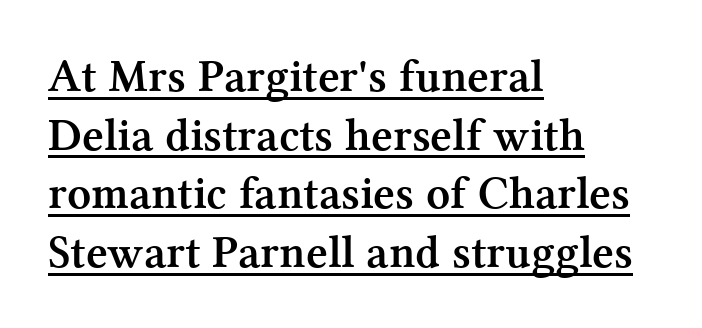
The passage shown is underscored from start to finish. A typesetter would call this proportional, since set widths differ per character. Does the type have serifs? Yes, each stem ends in a small foot. Italic: no, the glyphs are upright roman.
